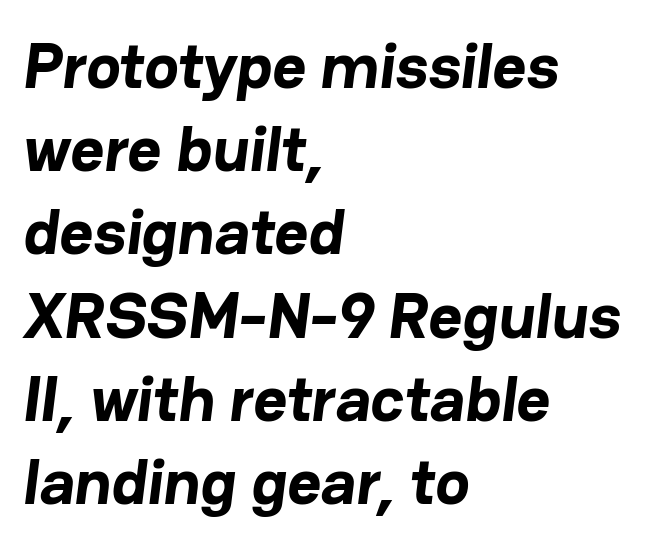
{"serif": "no", "bold": "yes", "weight": "bold", "width": "normal", "stroke_contrast": "low", "x_height": "medium", "monospaced": "no", "underline": "no", "align": "left", "line_spacing": "normal", "line_spacing_ratio": 1.28, "letter_spacing": "normal", "letter_spacing_em": 0.0, "glyph_px": 65}
